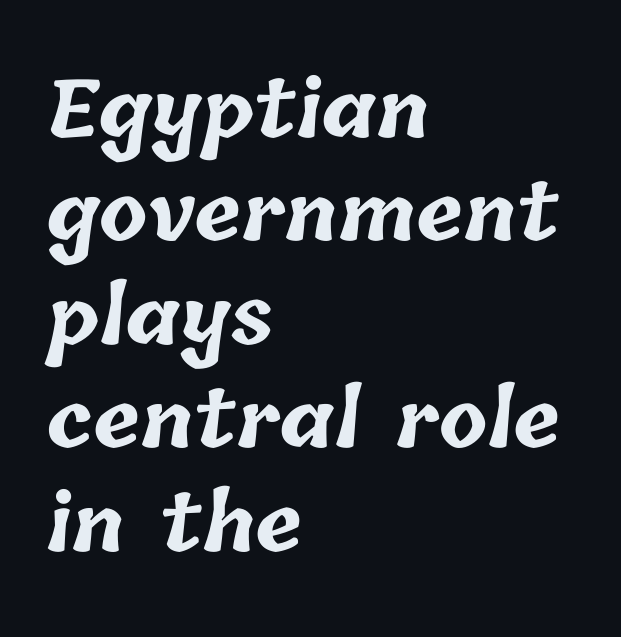
The image shows 79 px bold type; set left-aligned, normal line spacing (1.31x), normal letter spacing, not underlined; low stroke contrast and a medium x-height.
